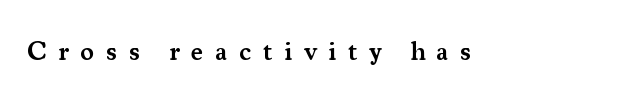
{"italic": "no", "bold": "semi", "underline": "no", "letter_spacing": "wide", "letter_spacing_em": 0.45, "glyph_px": 26}
